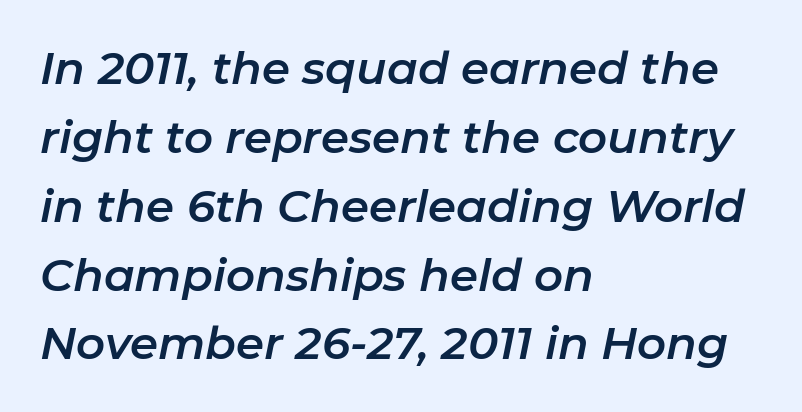
Q: Is the text italic (slanted)? A: Yes, it leans right by about 11 degrees.
Q: Is the text underlined? A: No.
Q: How is the paragraph aligned? A: Left-aligned.
Q: Is the spacing between letters normal or unusually wide? A: Normal.
Q: Is the spacing between lines tight, normal or loose? A: Normal.
Q: Width (condensed, normal, or wide)? A: Normal.
Q: Stroke contrast? A: Low.
Q: x-height? A: Medium.
Q: Monospaced? A: No.
